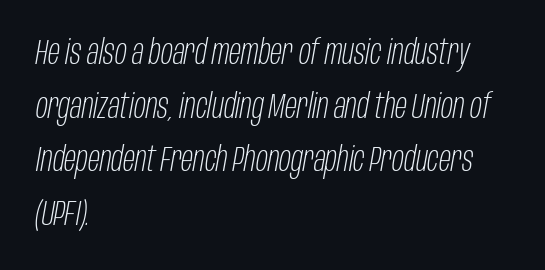
Q: Is the text bold? A: No.
Q: Is the text italic (slanted)? A: Yes, it leans right by about 10 degrees.
Q: Is the text underlined? A: No.
Q: How is the paragraph aligned? A: Left-aligned.
Q: Is the spacing between letters normal or unusually wide? A: Normal.
Q: Is the spacing between lines tight, normal or loose? A: Normal.
Q: Width (condensed, normal, or wide)? A: Condensed.
Q: Stroke contrast? A: Low.
Q: x-height? A: Large.
Q: Monospaced? A: No.
